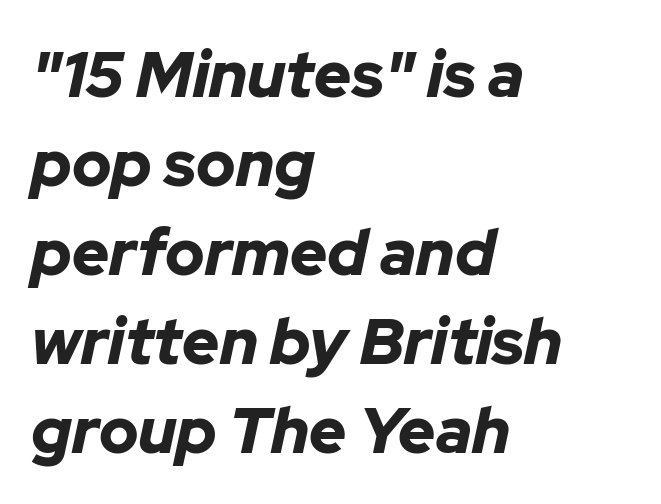
{"italic": "yes", "lean": "right", "slant_degrees": 12, "bold": "yes", "weight": "bold", "width": "normal", "stroke_contrast": "low", "x_height": "medium", "monospaced": "no", "underline": "no", "align": "left", "line_spacing": "normal", "line_spacing_ratio": 1.39, "letter_spacing": "normal", "letter_spacing_em": 0.0, "glyph_px": 64}
